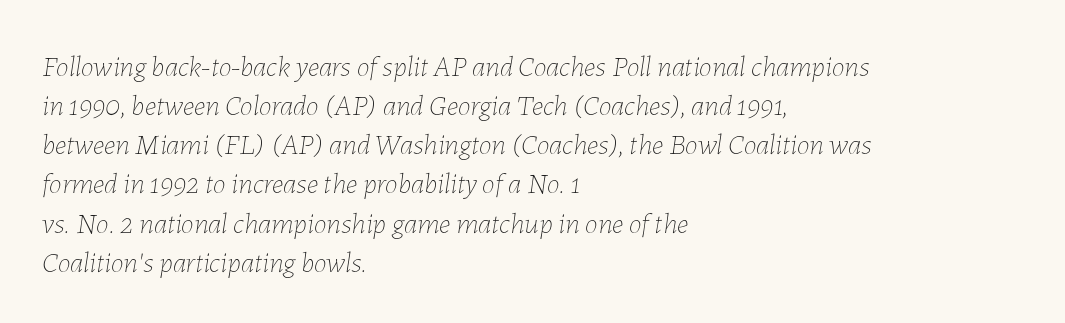
{"italic": "yes", "lean": "right", "slant_degrees": 7, "bold": "no", "weight": "thin", "width": "normal", "stroke_contrast": "low", "x_height": "medium", "monospaced": "no", "underline": "no", "align": "left", "line_spacing": "normal", "line_spacing_ratio": 1.35, "letter_spacing": "normal", "letter_spacing_em": 0.0, "glyph_px": 29}
